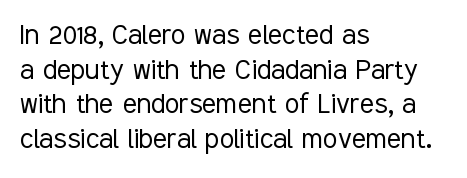
A bare baseline throughout the passage. The weight tops out at a normal text grade. Horizontal bands of white between lines are thin slivers. Line beginnings align vertically; line endings do not.
